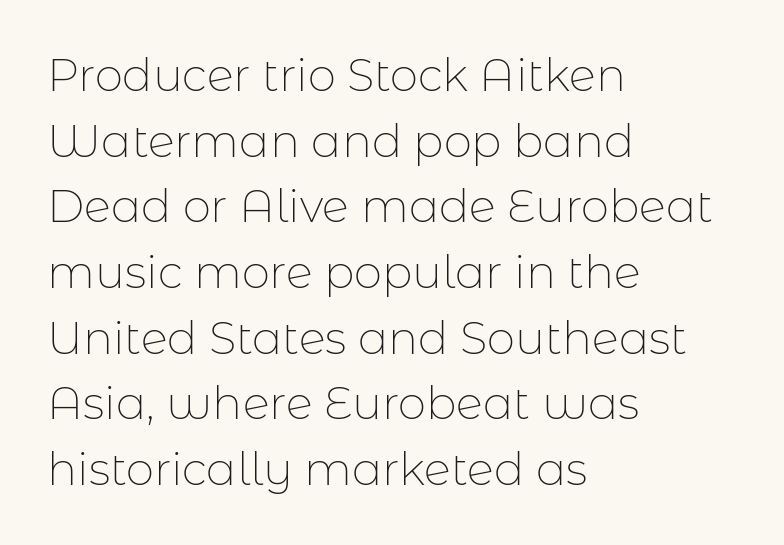
Honestly, there is no underline to notice here at all. Italic: no, the glyphs are upright roman. This reads as an unemphasized weight, regular at the heaviest. The letters advance in unequal steps, a hallmark of proportional type.
